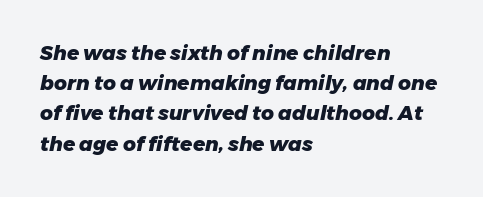
Q: Is the text bold? A: Yes.
Q: Is the text italic (slanted)? A: Yes, it leans right by about 11 degrees.
Q: Is the text underlined? A: No.
Q: How is the paragraph aligned? A: Left-aligned.
Q: Is the spacing between letters normal or unusually wide? A: Normal.
Q: Is the spacing between lines tight, normal or loose? A: Normal.
